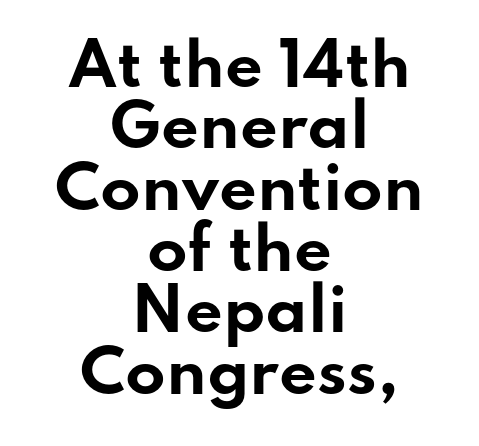
{"serif": "no", "italic": "no", "bold": "yes", "weight": "bold", "width": "wide", "stroke_contrast": "low", "x_height": "small", "monospaced": "no", "underline": "no", "align": "center", "line_spacing": "tight", "line_spacing_ratio": 1.04, "letter_spacing": "normal", "letter_spacing_em": 0.0, "glyph_px": 59}
